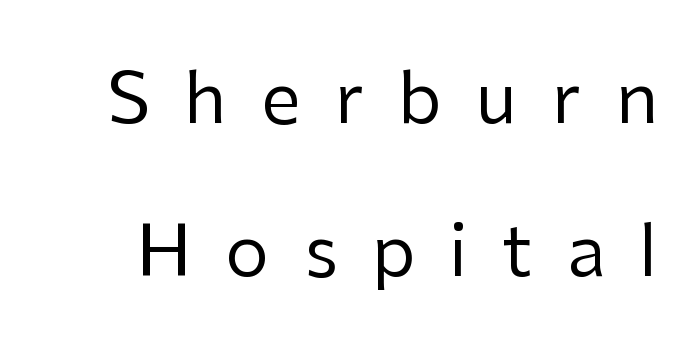
Q: Is the text bold? A: No.
Q: Is the text italic (slanted)? A: No, it is upright.
Q: Is the typeface a serif or a sans-serif typeface? A: Sans-serif.
Q: Is the text underlined? A: No.
Q: Is the spacing between letters normal or unusually wide? A: Unusually wide.
Q: Is the spacing between lines tight, normal or loose? A: Loose.
Q: Width (condensed, normal, or wide)? A: Normal.
Q: Stroke contrast? A: Low.
Q: x-height? A: Medium.
Q: Monospaced? A: No.
